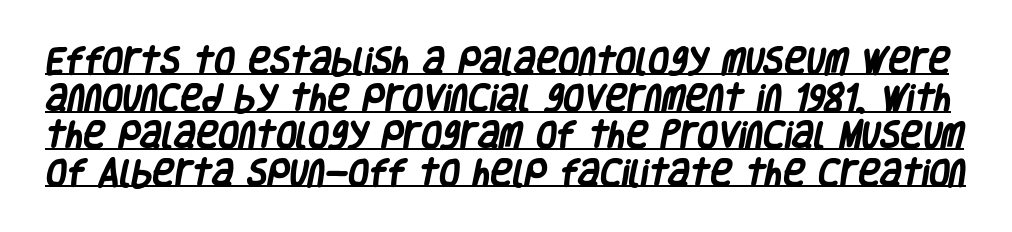
The image shows 30 px heavy, condensed sans-serif type; set line spacing 1.24x, normal letter spacing, underlined; low stroke contrast and a large x-height.
